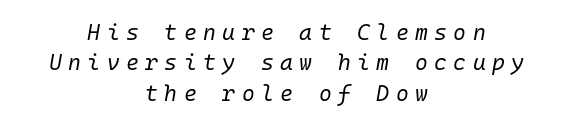
{"italic": "yes", "lean": "right", "slant_degrees": 10, "bold": "no", "underline": "no", "align": "center", "line_spacing": "normal", "line_spacing_ratio": 1.38, "letter_spacing": "wide", "letter_spacing_em": 0.29, "glyph_px": 22}
